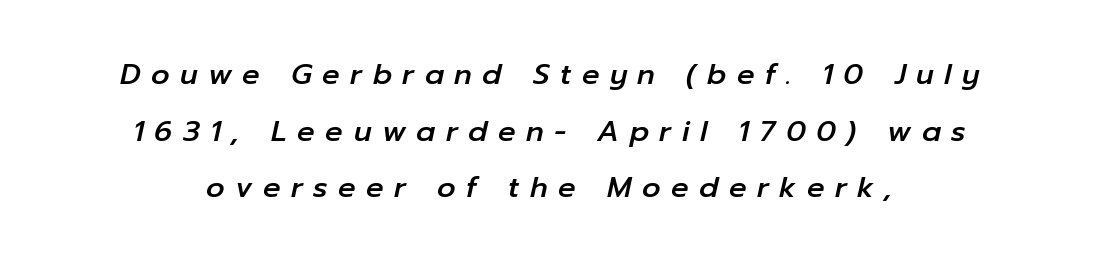
{"italic": "yes", "lean": "right", "slant_degrees": 12, "width": "normal", "stroke_contrast": "low", "x_height": "medium", "monospaced": "no", "underline": "no", "align": "center", "line_spacing": "loose", "line_spacing_ratio": 1.95, "letter_spacing": "wide", "letter_spacing_em": 0.36, "glyph_px": 29}
